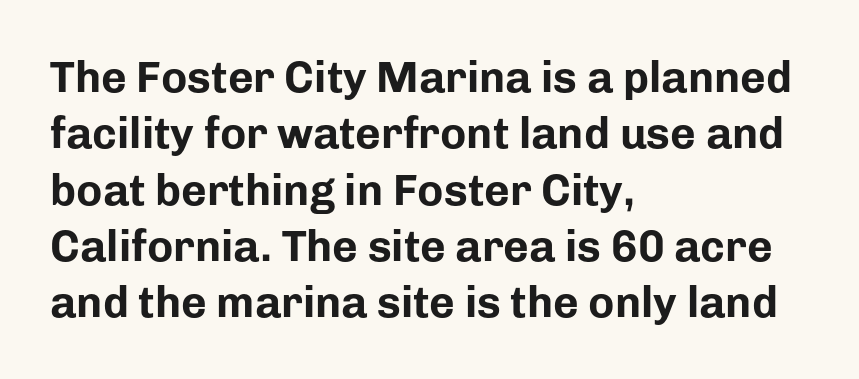
Q: Is the text bold? A: Yes.
Q: Is the text italic (slanted)? A: No, it is upright.
Q: Is the typeface a serif or a sans-serif typeface? A: Sans-serif.
Q: Is the text underlined? A: No.
Q: How is the paragraph aligned? A: Left-aligned.
Q: Is the spacing between letters normal or unusually wide? A: Normal.
Q: Is the spacing between lines tight, normal or loose? A: Normal.
Q: Width (condensed, normal, or wide)? A: Normal.
Q: Stroke contrast? A: Low.
Q: x-height? A: Medium.
Q: Monospaced? A: No.
